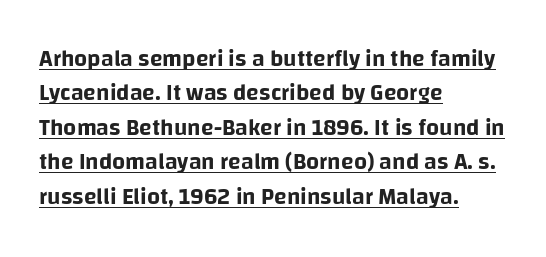
Q: Is the text italic (slanted)? A: No, it is upright.
Q: Is the text underlined? A: Yes.
Q: How is the paragraph aligned? A: Left-aligned.
Q: Is the spacing between letters normal or unusually wide? A: Normal.
Q: Is the spacing between lines tight, normal or loose? A: Normal.
